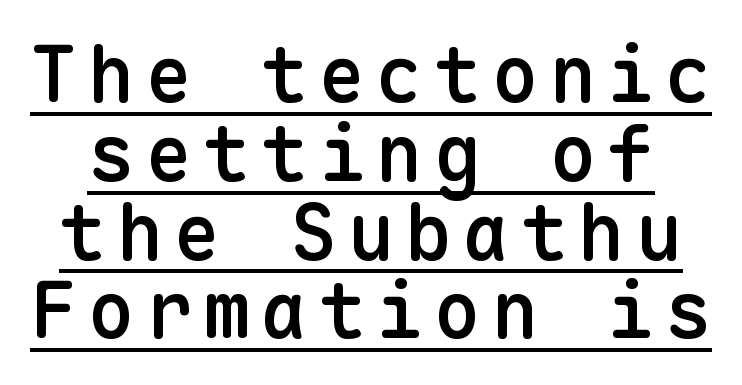
Q: Is the text bold? A: Semi-bold.
Q: Is the text italic (slanted)? A: No, it is upright.
Q: Is the typeface a serif or a sans-serif typeface? A: Sans-serif.
Q: Is the text underlined? A: Yes.
Q: Is the spacing between lines tight, normal or loose? A: Tight.
Q: Width (condensed, normal, or wide)? A: Normal.
Q: Stroke contrast? A: Low.
Q: x-height? A: Medium.
Q: Monospaced? A: Yes.
